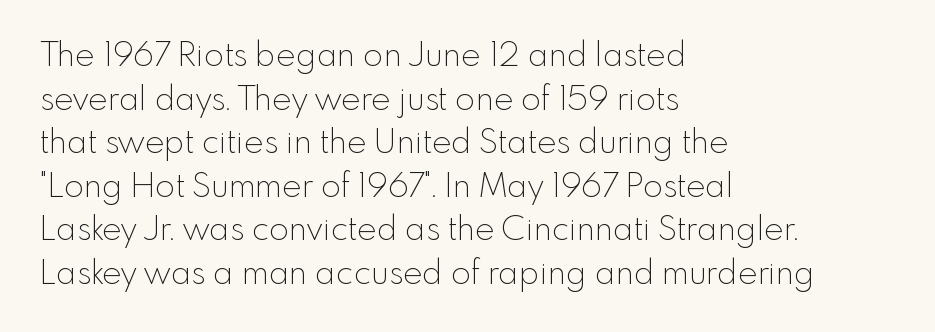
Q: Is the text bold? A: No.
Q: Is the text italic (slanted)? A: No, it is upright.
Q: Is the typeface a serif or a sans-serif typeface? A: Sans-serif.
Q: Is the text underlined? A: No.
Q: How is the paragraph aligned? A: Left-aligned.
Q: Is the spacing between letters normal or unusually wide? A: Normal.
Q: Is the spacing between lines tight, normal or loose? A: Normal.
Q: Width (condensed, normal, or wide)? A: Normal.
Q: x-height? A: Small.
Q: Monospaced? A: No.
